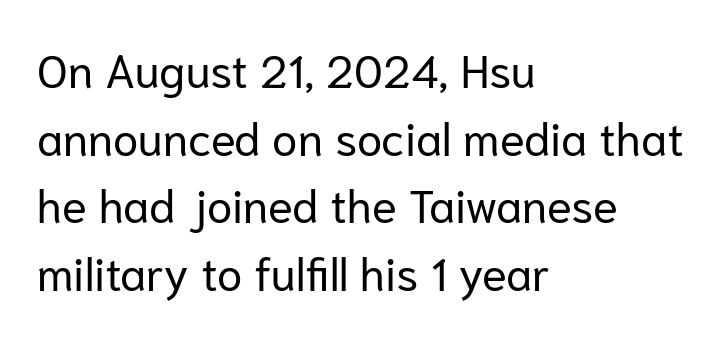
The image shows 46 px regular-weight sans-serif type, upright; set left-aligned, normal line spacing (1.47x), normal letter spacing, not underlined; low stroke contrast and a medium x-height.
